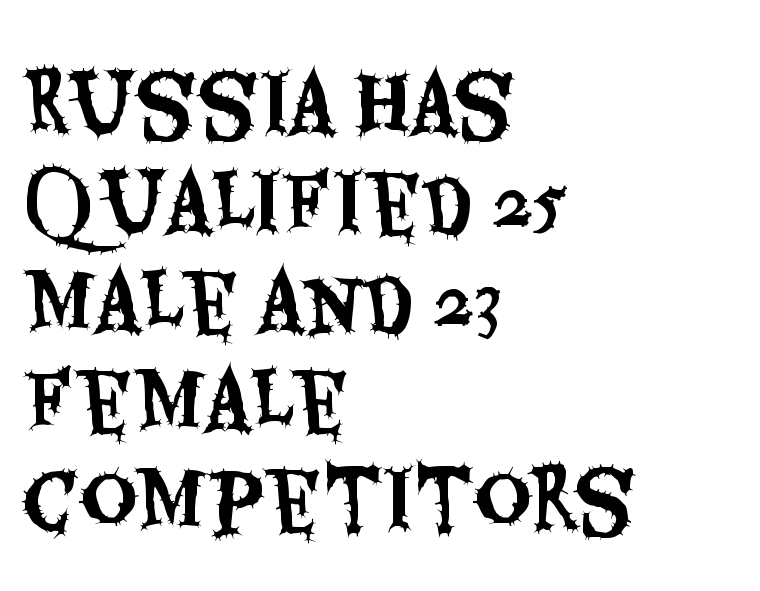
The image shows 78 px condensed sans-serif type, upright; set left-aligned, normal line spacing (1.27x), normal letter spacing, not underlined; medium stroke contrast and a large x-height.
